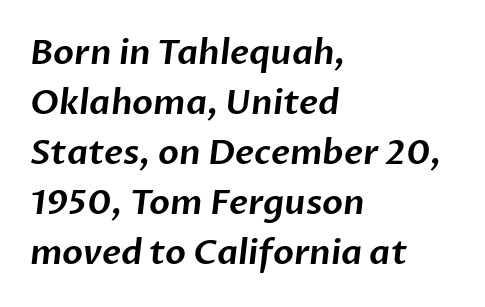
You could not count columns in this text — the font is proportionally spaced. Notice how descenders clear the ascenders below comfortably — that's standard leading. Descender tails drop into unmarked territory. Look at the tracking — it's just the regular setting, nothing added. The rendering anchors every line to the left-hand side. Examine the stroke ends and you'll find no serifs.
